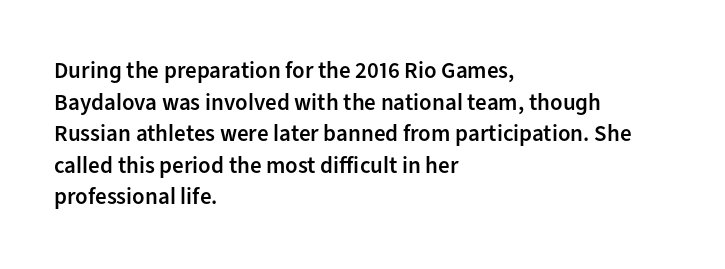
{"italic": "no", "bold": "semi", "underline": "no", "align": "left", "line_spacing": "normal", "line_spacing_ratio": 1.37, "letter_spacing": "normal", "letter_spacing_em": 0.0, "glyph_px": 23}
